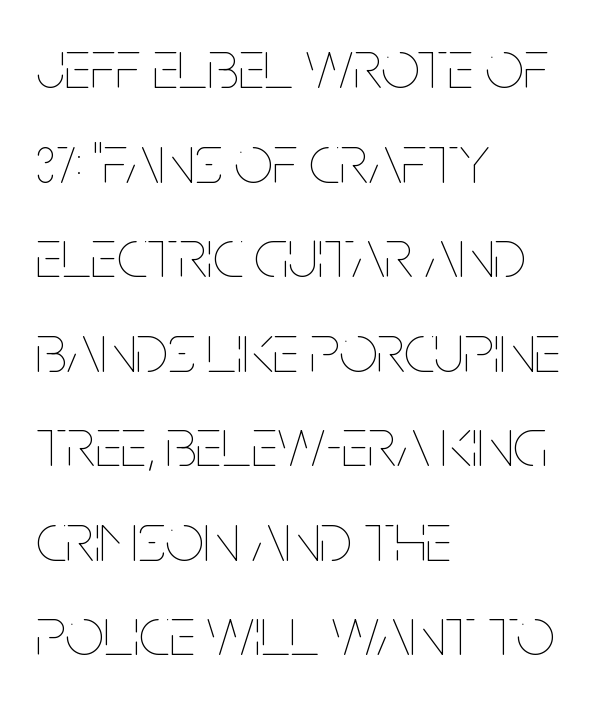
{"italic": "no", "bold": "no", "weight": "thin", "width": "condensed", "stroke_contrast": "low", "x_height": "large", "monospaced": "no", "underline": "no", "align": "left", "line_spacing": "normal", "line_spacing_ratio": 1.37, "letter_spacing": "normal", "letter_spacing_em": 0.0, "glyph_px": 69}
